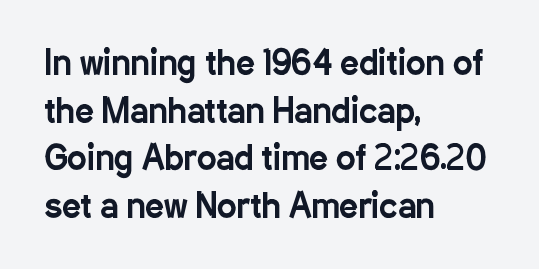
{"serif": "no", "italic": "no", "width": "condensed", "stroke_contrast": "low", "x_height": "medium", "monospaced": "no", "underline": "no", "align": "left", "line_spacing": "normal", "line_spacing_ratio": 1.44, "letter_spacing": "normal", "letter_spacing_em": 0.0, "glyph_px": 33}
